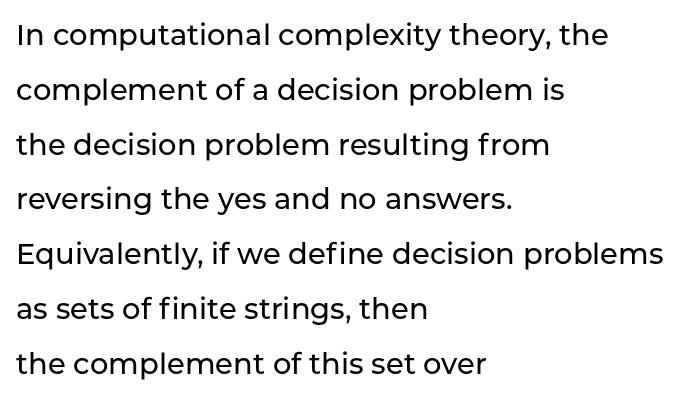
The image shows 29 px sans-serif type, upright; set left-aligned, line spacing 1.89x, normal letter spacing, not underlined; low stroke contrast and a medium x-height.
